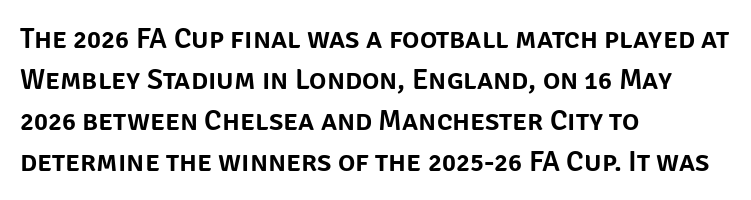
Q: Is the text italic (slanted)? A: No, it is upright.
Q: Is the typeface a serif or a sans-serif typeface? A: Sans-serif.
Q: Is the text underlined? A: No.
Q: How is the paragraph aligned? A: Left-aligned.
Q: Is the spacing between letters normal or unusually wide? A: Normal.
Q: Is the spacing between lines tight, normal or loose? A: Normal.
Q: Width (condensed, normal, or wide)? A: Normal.
Q: Stroke contrast? A: Low.
Q: x-height? A: Large.
Q: Monospaced? A: No.
